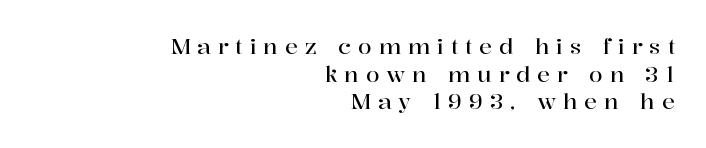
Q: Is the text italic (slanted)? A: No, it is upright.
Q: Is the text underlined? A: No.
Q: How is the paragraph aligned? A: Right-aligned.
Q: Is the spacing between letters normal or unusually wide? A: Unusually wide.
Q: Is the spacing between lines tight, normal or loose? A: Normal.
